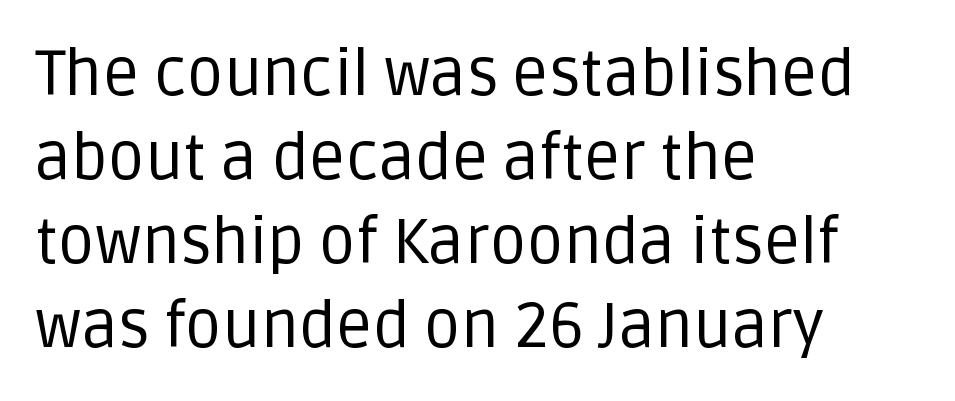
Q: Is the text bold? A: No.
Q: Is the text italic (slanted)? A: No, it is upright.
Q: Is the typeface a serif or a sans-serif typeface? A: Sans-serif.
Q: Is the text underlined? A: No.
Q: How is the paragraph aligned? A: Left-aligned.
Q: Is the spacing between letters normal or unusually wide? A: Normal.
Q: Is the spacing between lines tight, normal or loose? A: Normal.
Q: Width (condensed, normal, or wide)? A: Normal.
Q: Stroke contrast? A: Low.
Q: x-height? A: Large.
Q: Monospaced? A: No.
